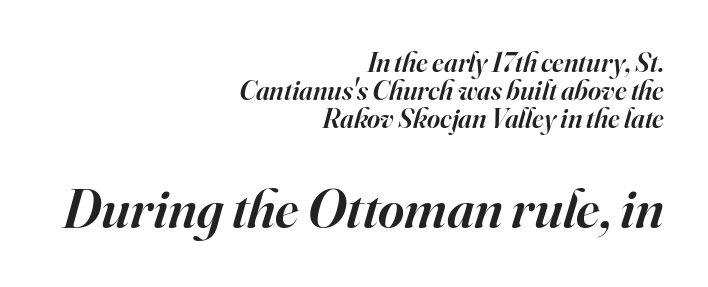
Q: Is the text bold? A: Semi-bold.
Q: Is the text italic (slanted)? A: Yes, it leans right by about 16 degrees.
Q: Is the typeface a serif or a sans-serif typeface? A: Serif.
Q: Is the text underlined? A: No.
Q: How is the paragraph aligned? A: Right-aligned.
Q: Is the spacing between letters normal or unusually wide? A: Normal.
Q: Is the spacing between lines tight, normal or loose? A: Tight.
Q: Which block of text is set in a larger size, the first (top) or the second (bottom)? A: The second (bottom) one.
Q: Width (condensed, normal, or wide)? A: Normal.
Q: Stroke contrast? A: High.
Q: x-height? A: Small.
Q: Monospaced? A: No.
